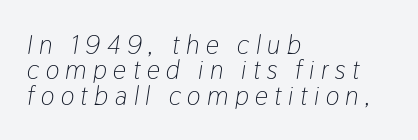
Q: Is the text bold? A: No.
Q: Is the text italic (slanted)? A: Yes, it leans right by about 9 degrees.
Q: Is the text underlined? A: No.
Q: How is the paragraph aligned? A: Left-aligned.
Q: Is the spacing between letters normal or unusually wide? A: Unusually wide.
Q: Is the spacing between lines tight, normal or loose? A: Tight.
